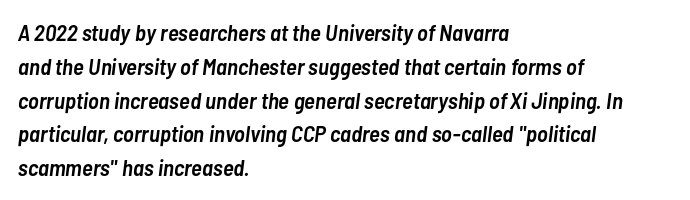
Q: Is the text bold? A: Semi-bold.
Q: Is the text italic (slanted)? A: Yes, it leans right by about 7 degrees.
Q: Is the text underlined? A: No.
Q: How is the paragraph aligned? A: Left-aligned.
Q: Is the spacing between letters normal or unusually wide? A: Normal.
Q: Is the spacing between lines tight, normal or loose? A: Normal.
